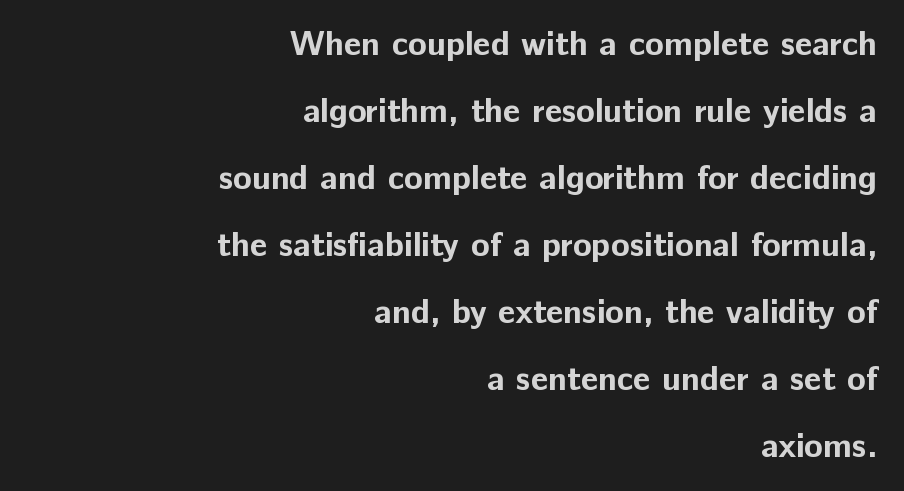
{"serif": "no", "italic": "no", "bold": "yes", "weight": "bold", "width": "normal", "stroke_contrast": "low", "x_height": "medium", "monospaced": "no", "underline": "no", "align": "right", "line_spacing": "loose", "line_spacing_ratio": 1.97, "letter_spacing": "normal", "letter_spacing_em": 0.0, "glyph_px": 34}
